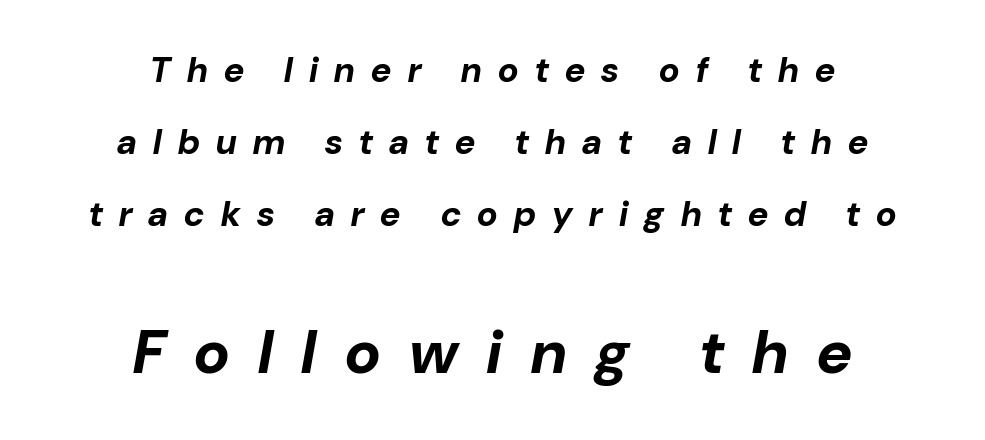
{"italic": "yes", "lean": "right", "slant_degrees": 10, "bold": "yes", "weight": "bold", "width": "normal", "stroke_contrast": "low", "x_height": "medium", "monospaced": "no", "underline": "no", "align": "center", "line_spacing": "loose", "line_spacing_ratio": 2.06, "letter_spacing": "wide", "letter_spacing_em": 0.47, "larger_block": "second", "size_ratio": 1.74, "glyph_px": 61}
